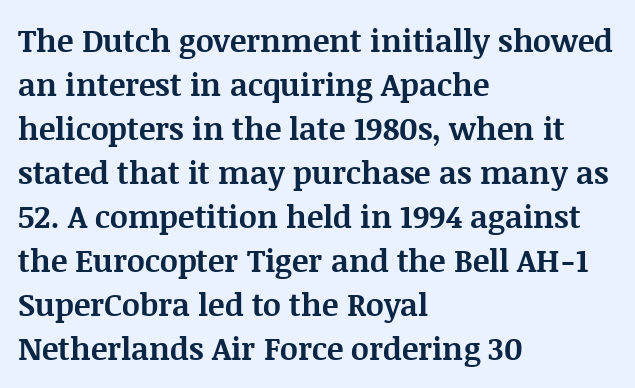
Q: Is the text bold? A: Yes.
Q: Is the text italic (slanted)? A: No, it is upright.
Q: Is the typeface a serif or a sans-serif typeface? A: Serif.
Q: Is the text underlined? A: No.
Q: How is the paragraph aligned? A: Left-aligned.
Q: Is the spacing between letters normal or unusually wide? A: Normal.
Q: Is the spacing between lines tight, normal or loose? A: Normal.
Q: Width (condensed, normal, or wide)? A: Normal.
Q: Stroke contrast? A: Medium.
Q: x-height? A: Large.
Q: Monospaced? A: No.
